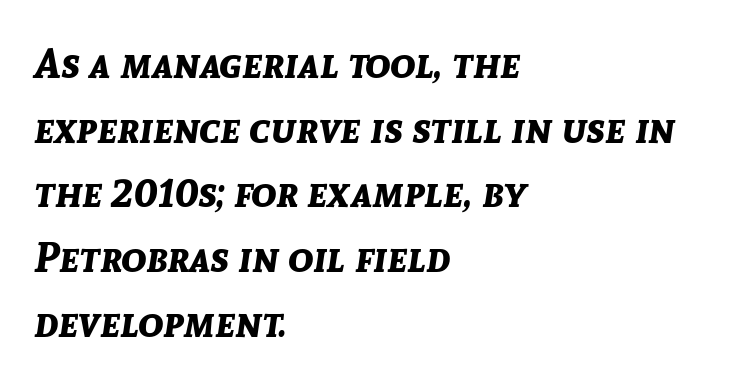
Q: Is the text bold? A: Yes.
Q: Is the text italic (slanted)? A: Yes, it leans right by about 8 degrees.
Q: Is the text underlined? A: No.
Q: How is the paragraph aligned? A: Left-aligned.
Q: Is the spacing between letters normal or unusually wide? A: Normal.
Q: Is the spacing between lines tight, normal or loose? A: Normal.
Q: Width (condensed, normal, or wide)? A: Normal.
Q: Stroke contrast? A: Low.
Q: x-height? A: Medium.
Q: Monospaced? A: No.
